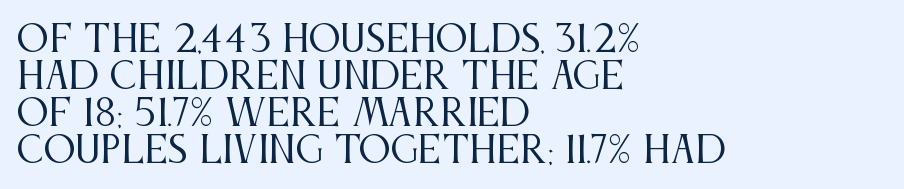
Q: Is the text bold? A: No.
Q: Is the text italic (slanted)? A: No, it is upright.
Q: Is the typeface a serif or a sans-serif typeface? A: Serif.
Q: Is the text underlined? A: No.
Q: How is the paragraph aligned? A: Left-aligned.
Q: Is the spacing between letters normal or unusually wide? A: Normal.
Q: Is the spacing between lines tight, normal or loose? A: Tight.
Q: Width (condensed, normal, or wide)? A: Condensed.
Q: Stroke contrast? A: Medium.
Q: x-height? A: Large.
Q: Monospaced? A: No.
